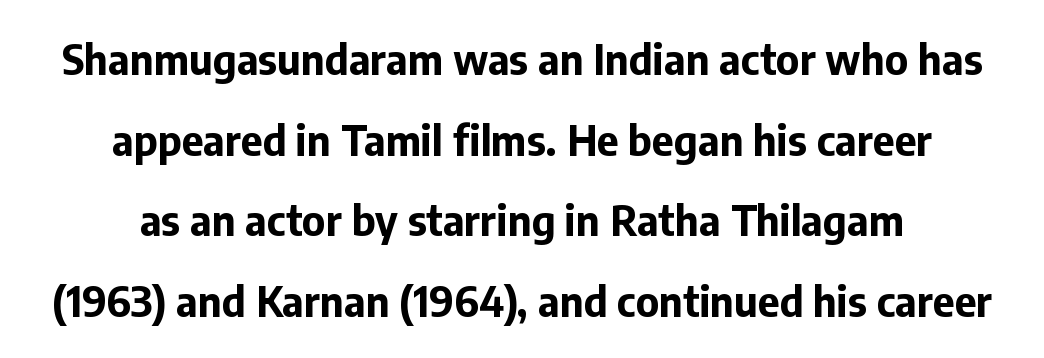
The image shows 42 px bold sans-serif type, upright; set centered, loose line spacing (1.92x), normal letter spacing, not underlined; low stroke contrast and a medium x-height.
